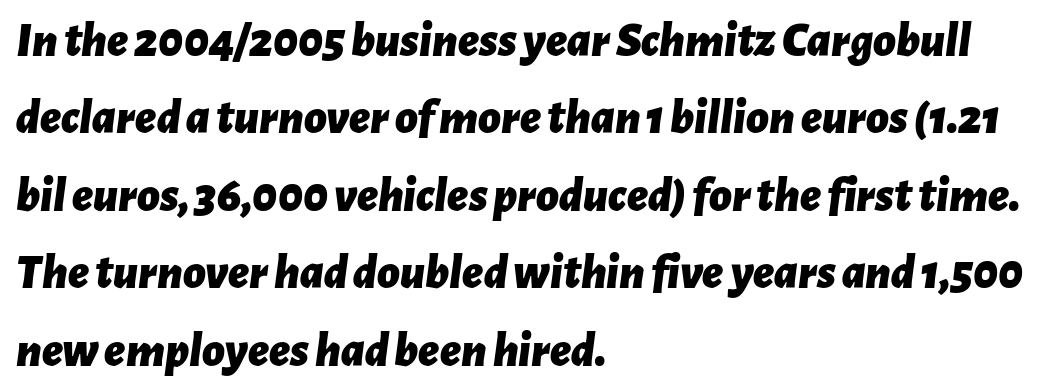
{"italic": "yes", "lean": "right", "slant_degrees": 7, "bold": "yes", "weight": "bold", "width": "normal", "stroke_contrast": "low", "x_height": "medium", "monospaced": "no", "underline": "no", "align": "left", "line_spacing": "normal", "line_spacing_ratio": 1.58, "letter_spacing": "normal", "letter_spacing_em": 0.0, "glyph_px": 49}
